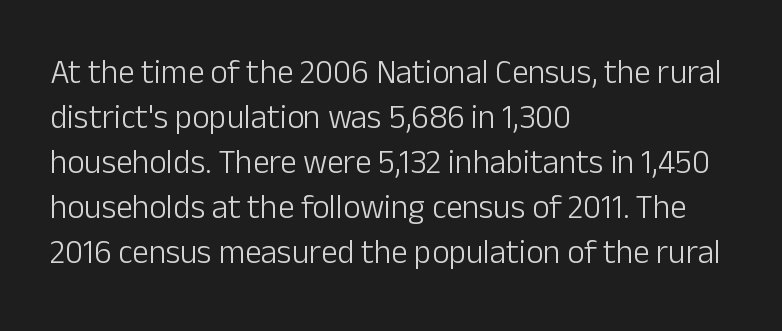
{"serif": "no", "italic": "no", "bold": "no", "weight": "light", "width": "normal", "stroke_contrast": "low", "x_height": "medium", "monospaced": "no", "underline": "no", "align": "left", "line_spacing": "normal", "line_spacing_ratio": 1.36, "letter_spacing": "normal", "letter_spacing_em": 0.0, "glyph_px": 33}
